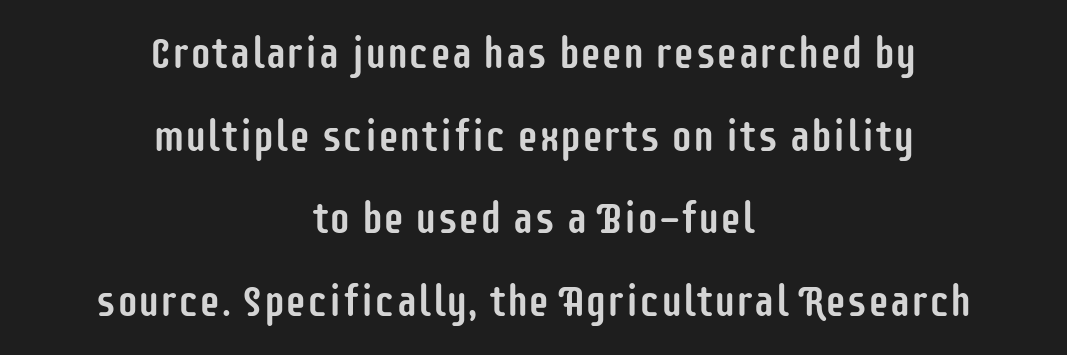
Q: Is the text italic (slanted)? A: No, it is upright.
Q: Is the typeface a serif or a sans-serif typeface? A: Sans-serif.
Q: Is the text underlined? A: No.
Q: How is the paragraph aligned? A: Centered.
Q: Is the spacing between letters normal or unusually wide? A: Normal.
Q: Is the spacing between lines tight, normal or loose? A: Loose.
Q: Width (condensed, normal, or wide)? A: Condensed.
Q: Stroke contrast? A: Low.
Q: x-height? A: Large.
Q: Monospaced? A: No.
